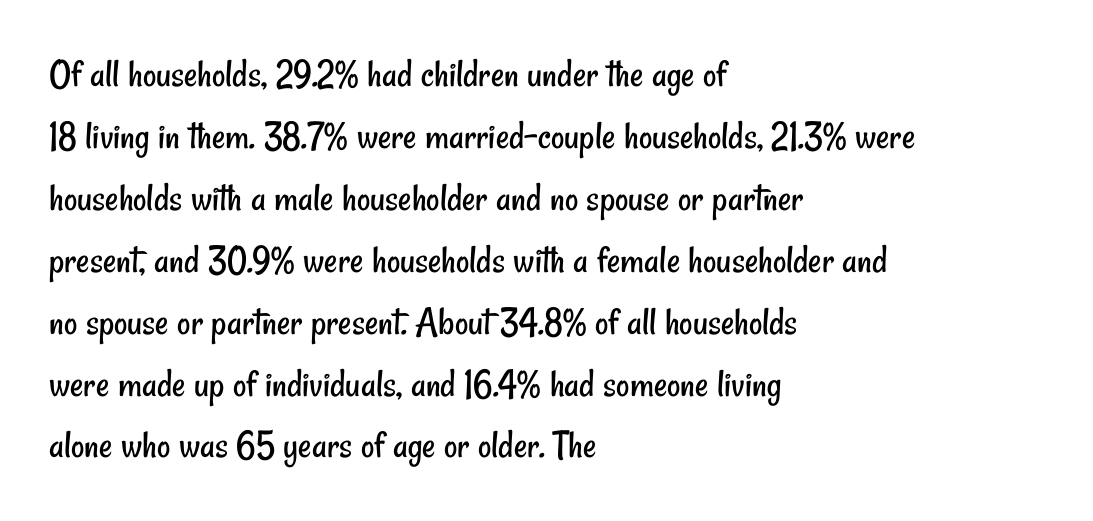
The image shows 41 px regular-weight, condensed sans-serif type; set left-aligned, normal line spacing (1.51x), normal letter spacing, not underlined; low stroke contrast and a small x-height.
